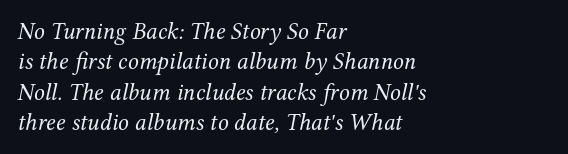
Designer's note — italics engaged. Short note: letters normally spaced. The typesetting does not lean heavy: it is not bold. This rendering features lettering with no underline. The typesetter chose a ragged-right arrangement here. Notice how descenders clear the ascenders below comfortably — that's standard leading.
